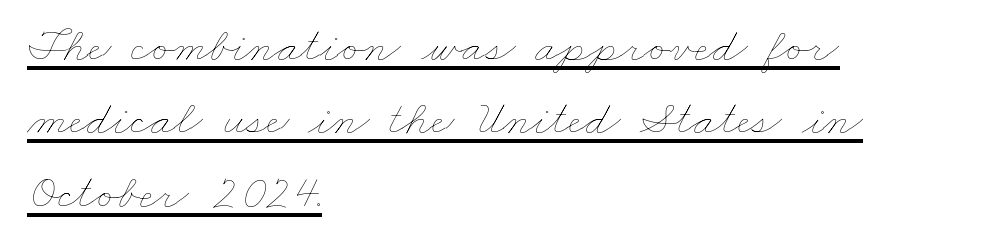
The image shows 49 px thin, wide type; set left-aligned, normal line spacing (1.5x), normal letter spacing, underlined; low stroke contrast and a small x-height.
